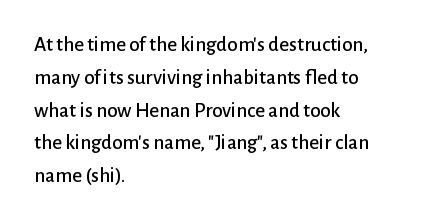
The image shows 21 px text type, upright; set left-aligned, normal line spacing (1.56x), normal letter spacing, not underlined.
